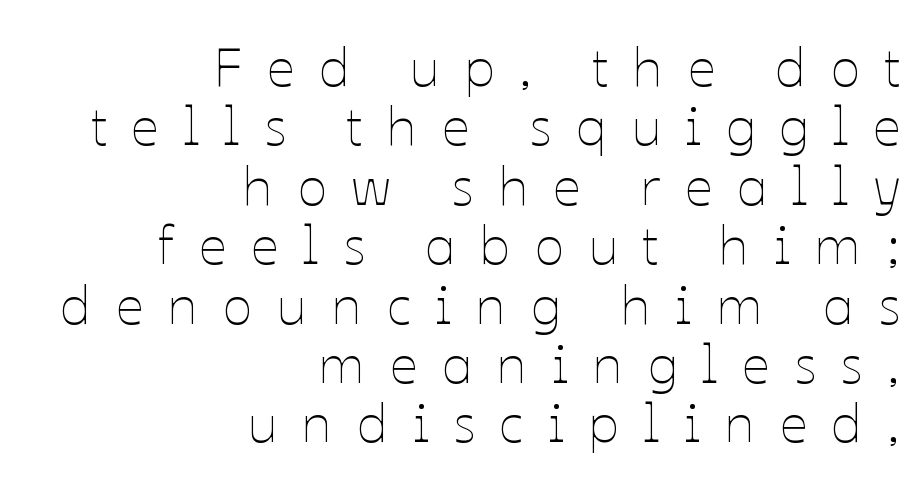
This is not heavy type; no bold has been used. Here the glyphs are tracked loosely, breaking word shapes into spaced letters. Quick note: not italic, upright. You could not count columns in this text — the font is proportionally spaced. Is the block centered? No — it sits flush against the right margin. The gap between lines stays unmarked.
